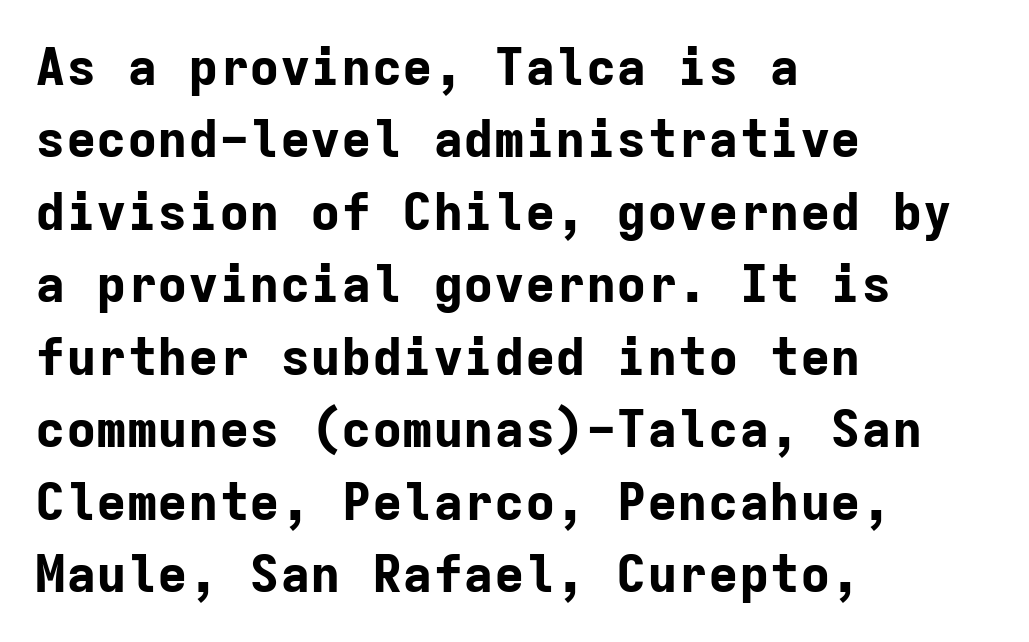
Q: Is the text bold? A: Yes.
Q: Is the text italic (slanted)? A: No, it is upright.
Q: Is the typeface a serif or a sans-serif typeface? A: Sans-serif.
Q: Is the text underlined? A: No.
Q: How is the paragraph aligned? A: Left-aligned.
Q: Is the spacing between letters normal or unusually wide? A: Normal.
Q: Is the spacing between lines tight, normal or loose? A: Normal.
Q: Width (condensed, normal, or wide)? A: Normal.
Q: Stroke contrast? A: Low.
Q: x-height? A: Medium.
Q: Monospaced? A: Yes.
